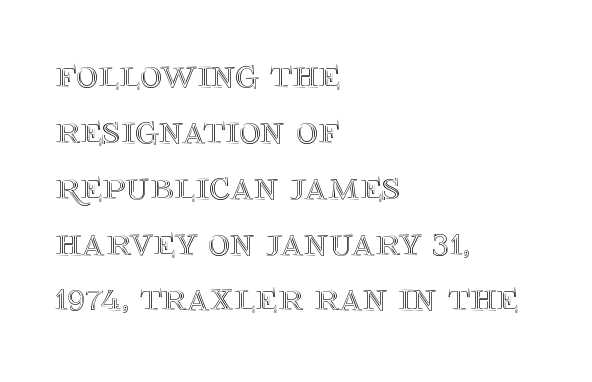
The rag falls on the right side of this text block. Regular leading. The letters advance in unequal steps, a hallmark of proportional type. A bare baseline throughout the passage. Characters follow at the spacing the type designer built in. Does the lettering tilt? It doesn't — this is upright.
